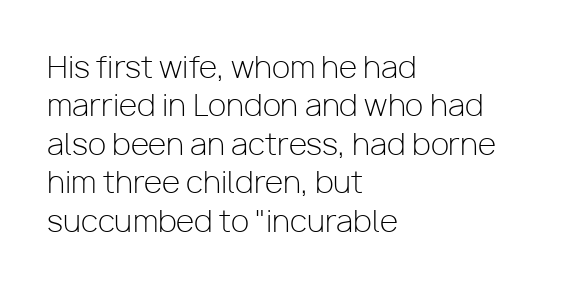
The image shows 30 px light sans-serif type, upright; set left-aligned, normal line spacing (1.28x), normal letter spacing, not underlined; low stroke contrast and a medium x-height.
